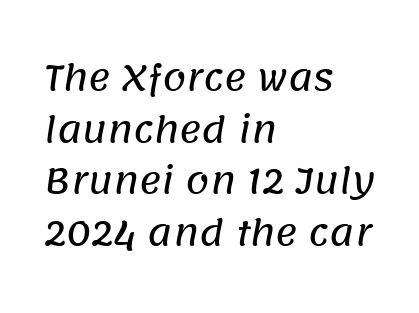
The image shows 34 px sans-serif type; set left-aligned, normal line spacing (1.52x), normal letter spacing, not underlined; low stroke contrast and a large x-height.
